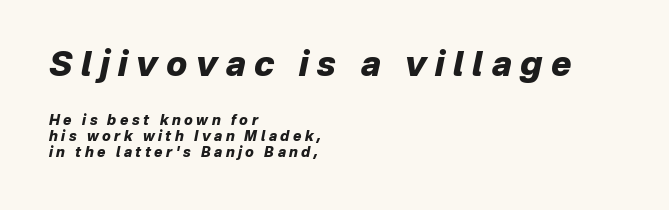
These lines are rendered in a variable-pitch font. Tracking value appears strongly positive — letters spread wide. The face used here has the dense, thick strokes of a bold. The space between consecutive lines is stingy. All the whitespace from short lines collects on the right. The foot of each line stays bare and open.
